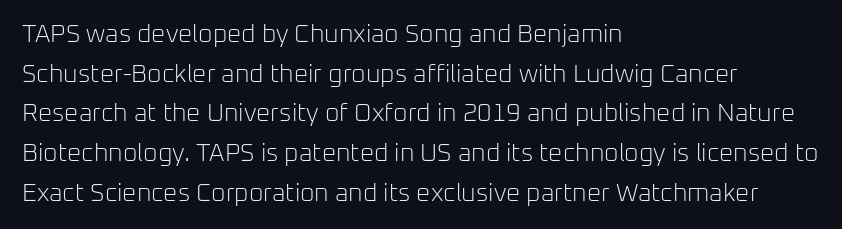
{"italic": "no", "bold": "no", "underline": "no", "align": "left", "line_spacing": "normal", "line_spacing_ratio": 1.59, "letter_spacing": "normal", "letter_spacing_em": 0.0, "glyph_px": 25}
